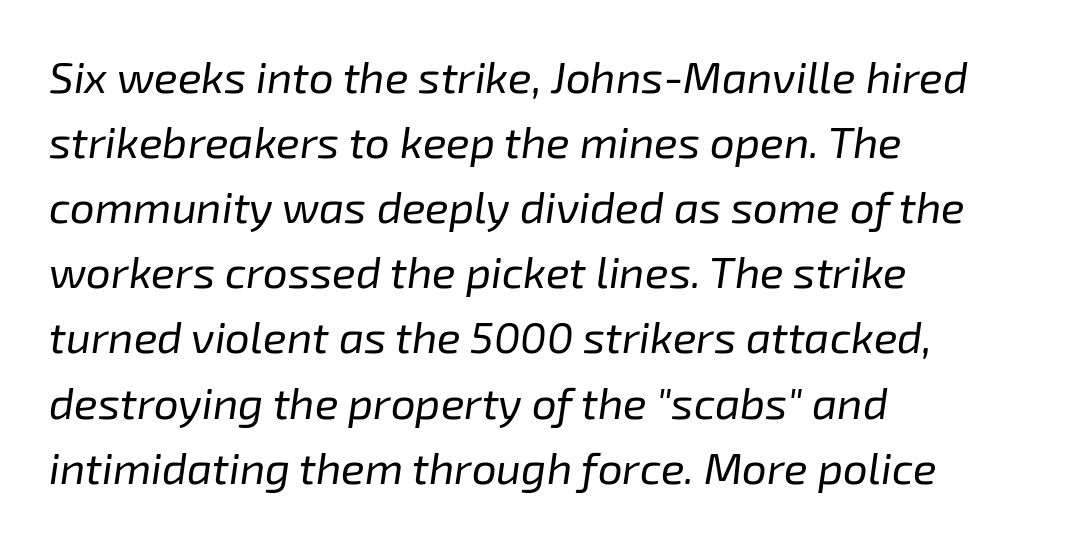
One-word summary of the alignment: left. The typography opts for an oblique posture over an upright one. Check under the words: just untouched page. The weight would be labelled regular, book, light, or lighter still. Is this a fixed-width face? No — the glyphs have proportional, varying widths.
